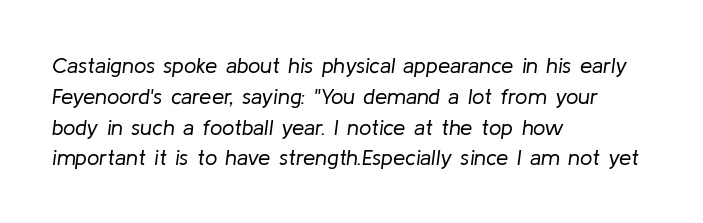
Q: Is the text bold? A: No.
Q: Is the text italic (slanted)? A: Yes, it leans right by about 8 degrees.
Q: Is the text underlined? A: No.
Q: How is the paragraph aligned? A: Left-aligned.
Q: Is the spacing between letters normal or unusually wide? A: Normal.
Q: Is the spacing between lines tight, normal or loose? A: Normal.
